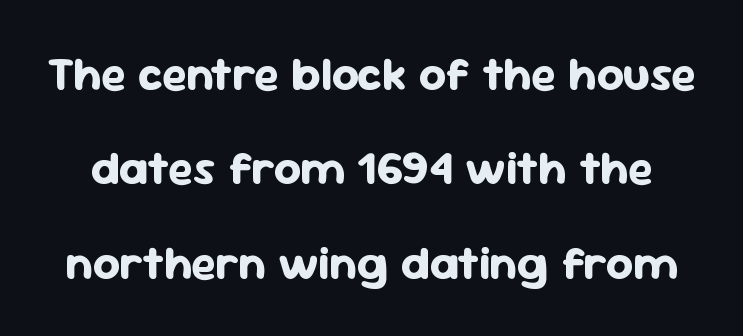
Airy leading. Any mark beneath the type? The region is blank. Posture: vertical. The face used here is proportionally spaced, like ordinary book or web type.
